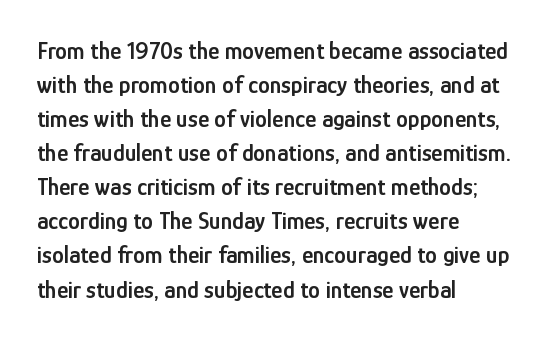
{"italic": "no", "bold": "semi", "underline": "no", "align": "left", "line_spacing": "normal", "line_spacing_ratio": 1.42, "letter_spacing": "normal", "letter_spacing_em": 0.0, "glyph_px": 24}
